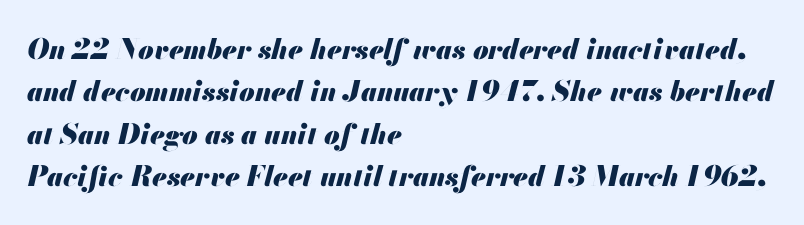
The image shows 28 px heavy type, italic (leaning right); set left-aligned, normal line spacing (1.51x), normal letter spacing, not underlined; medium stroke contrast and a small x-height.
